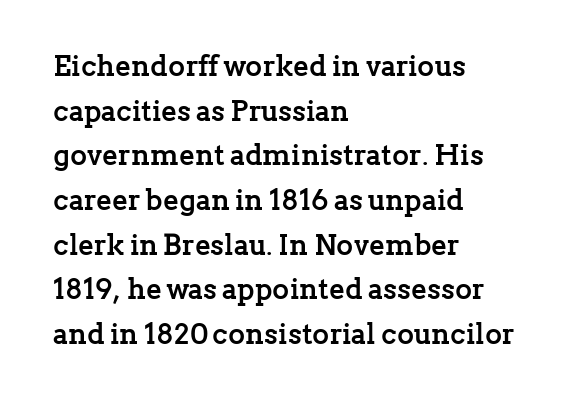
One-word summary of the alignment: left. The letterforms sit shoulder to shoulder at normal distance. Note: serifs present on the glyphs. A clean baseline with only descenders dipping below it. These lines were composed using upright roman letters. These lines are rendered in a variable-pitch font.
